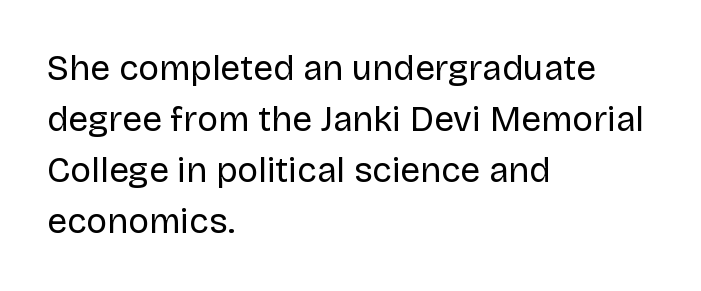
{"serif": "no", "italic": "no", "bold": "no", "weight": "regular", "width": "normal", "stroke_contrast": "low", "x_height": "large", "monospaced": "no", "underline": "no", "align": "left", "line_spacing": "normal", "line_spacing_ratio": 1.46, "letter_spacing": "normal", "letter_spacing_em": 0.0, "glyph_px": 35}
